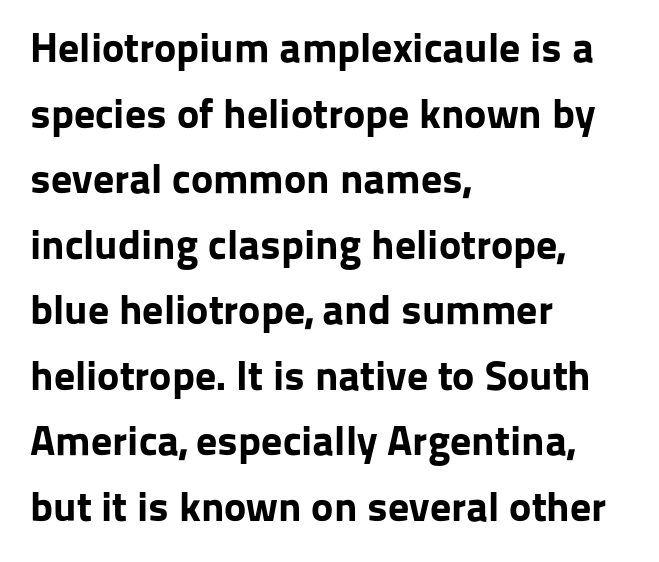
The image shows 42 px bold sans-serif type, upright; set left-aligned, normal line spacing (1.56x), normal letter spacing, not underlined; low stroke contrast and a medium x-height.
